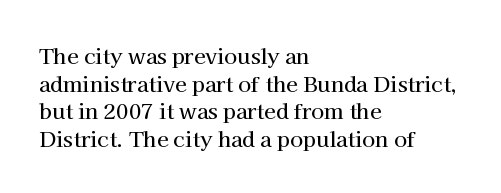
{"italic": "no", "underline": "no", "align": "left", "line_spacing": "normal", "line_spacing_ratio": 1.31, "letter_spacing": "normal", "letter_spacing_em": 0.0, "glyph_px": 21}
